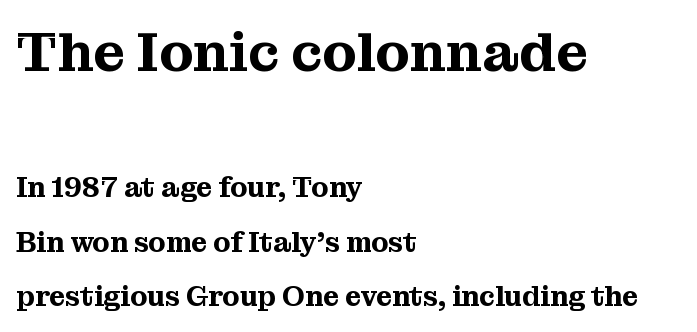
Q: Is the text italic (slanted)? A: No, it is upright.
Q: Is the typeface a serif or a sans-serif typeface? A: Serif.
Q: Is the text underlined? A: No.
Q: How is the paragraph aligned? A: Left-aligned.
Q: Is the spacing between letters normal or unusually wide? A: Normal.
Q: Is the spacing between lines tight, normal or loose? A: Loose.
Q: Which block of text is set in a larger size, the first (top) or the second (bottom)? A: The first (top) one.
Q: Width (condensed, normal, or wide)? A: Normal.
Q: Stroke contrast? A: Medium.
Q: x-height? A: Medium.
Q: Monospaced? A: No.
